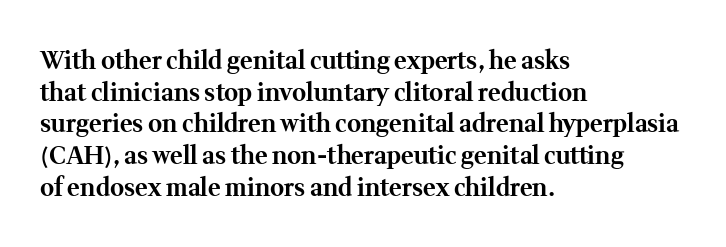
Q: Is the text bold? A: Yes.
Q: Is the text italic (slanted)? A: No, it is upright.
Q: Is the text underlined? A: No.
Q: How is the paragraph aligned? A: Left-aligned.
Q: Is the spacing between letters normal or unusually wide? A: Normal.
Q: Is the spacing between lines tight, normal or loose? A: Normal.
